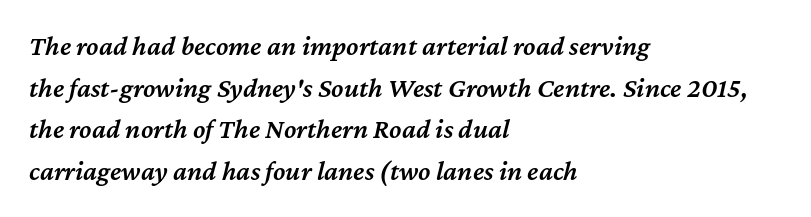
{"italic": "yes", "lean": "right", "slant_degrees": 12, "bold": "semi", "weight": "semibold", "width": "normal", "stroke_contrast": "medium", "x_height": "medium", "monospaced": "no", "underline": "no", "align": "left", "line_spacing": "normal", "line_spacing_ratio": 1.49, "letter_spacing": "normal", "letter_spacing_em": 0.0, "glyph_px": 28}
